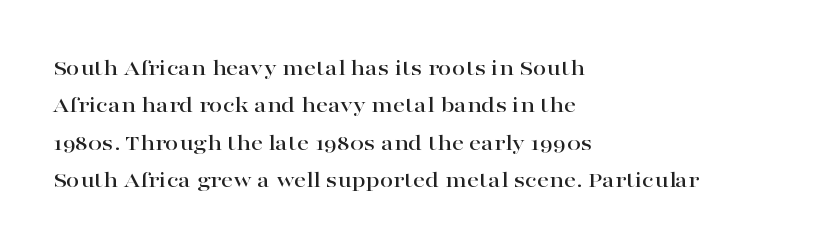
Quick note: interline space is typical. Ordinary non-slanted type is in use. The glyphs are unaccompanied by any horizontal stroke below them. The setting favours the left margin, as ordinary paragraphs usually do.
